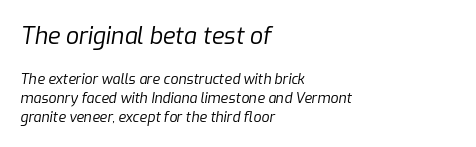
The image shows 23 px text type, italic (leaning right); set left-aligned, normal line spacing (1.34x), normal letter spacing, not underlined; the first (top) block is 1.64x larger.
